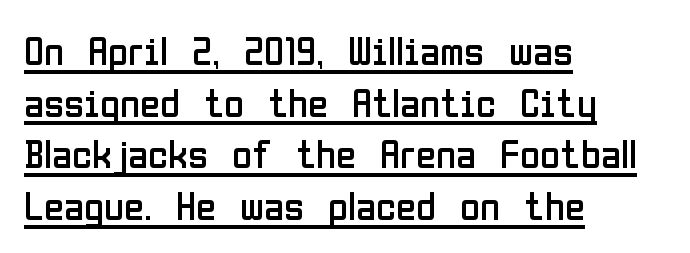
Does the copy run flush right? No — it runs flush left. The rendering uses natural spacing where letterforms have individual widths. You can see a thin bar hugging the bottom of the glyphs. Quick note: not italic, upright. Rows of type keep a routine distance in the vertical direction. Heft: none added — not bold.
